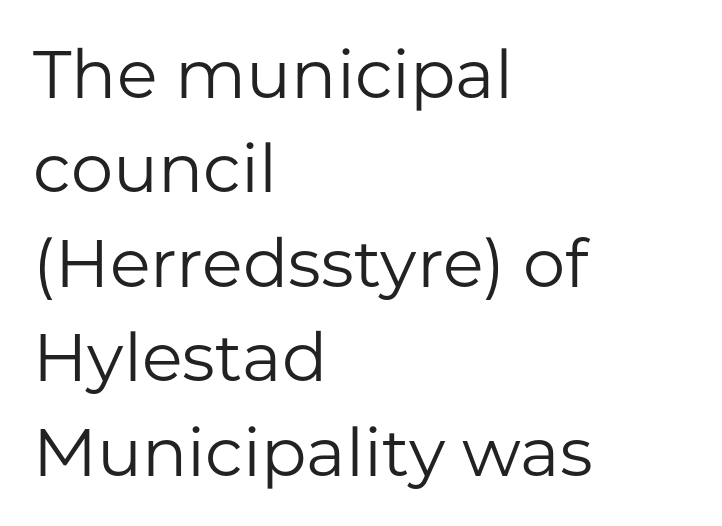
The image shows 67 px regular-weight sans-serif type, upright; set left-aligned, normal line spacing (1.41x), normal letter spacing, not underlined; low stroke contrast and a medium x-height.
